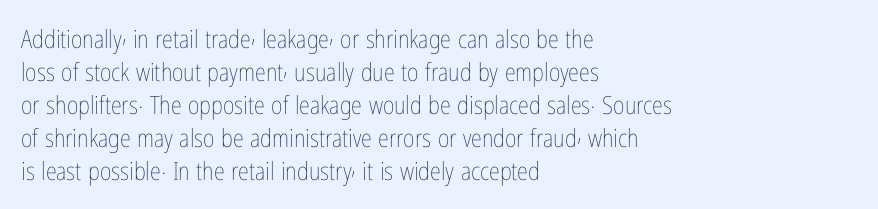
The setting favours the left margin, as ordinary paragraphs usually do. The letters stand upright; this is a roman face. Does the leading feel generous? No, just average. The passage shown has conventional tracking throughout. Each stroke keeps to a modest, everyday thickness or less.
